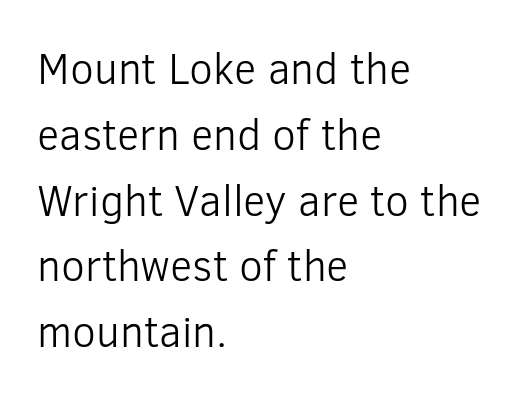
Is this a fixed-width face? No — the glyphs have proportional, varying widths. The leading is moderate, giving the passage an even texture. In terms of posture, this sample is upright. The specimen omits any rule beneath the text block's lines. A light-to-regular cut is what we see here.
